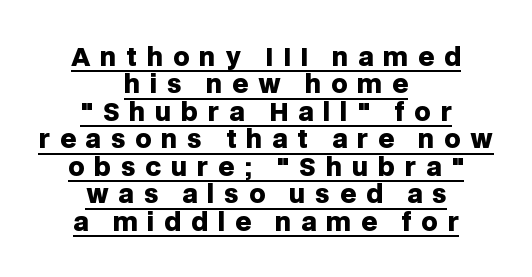
{"italic": "no", "bold": "yes", "underline": "yes", "align": "center", "line_spacing": "tight", "line_spacing_ratio": 1.1, "letter_spacing": "wide", "letter_spacing_em": 0.39, "glyph_px": 25}
